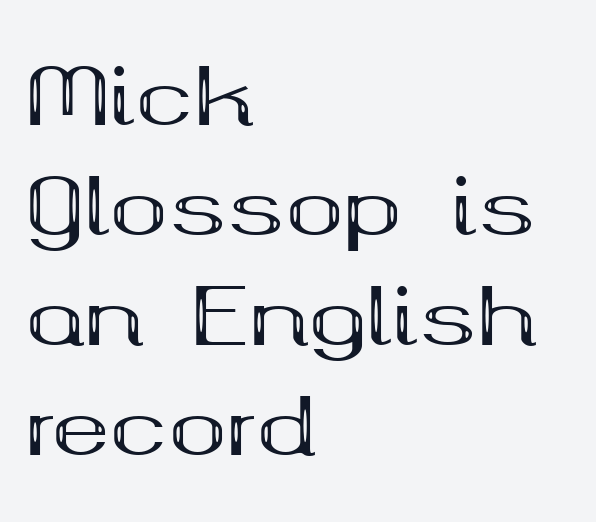
Q: Is the text bold? A: Yes.
Q: Is the text italic (slanted)? A: No, it is upright.
Q: Is the typeface a serif or a sans-serif typeface? A: Serif.
Q: Is the text underlined? A: No.
Q: How is the paragraph aligned? A: Left-aligned.
Q: Is the spacing between letters normal or unusually wide? A: Normal.
Q: Is the spacing between lines tight, normal or loose? A: Normal.
Q: Width (condensed, normal, or wide)? A: Wide.
Q: Stroke contrast? A: Medium.
Q: x-height? A: Medium.
Q: Monospaced? A: No.
